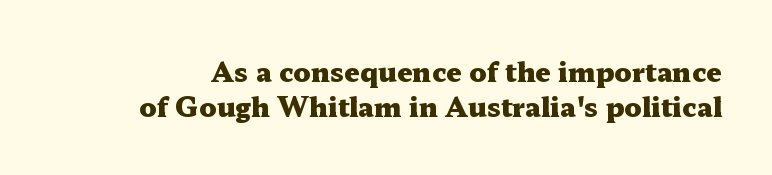
Q: Is the text bold? A: Yes.
Q: Is the text italic (slanted)? A: No, it is upright.
Q: Is the text underlined? A: No.
Q: Is the spacing between letters normal or unusually wide? A: Normal.
Q: Is the spacing between lines tight, normal or loose? A: Normal.
